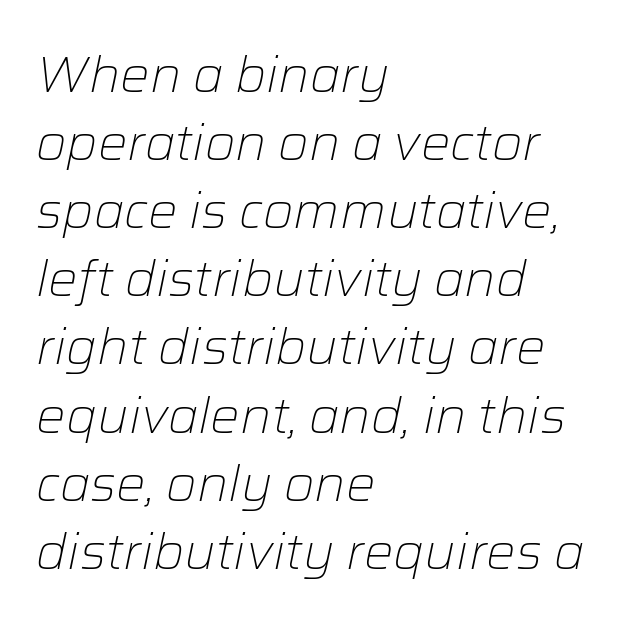
A quiet, ordinary-to-light weight characterises the typeface. Spacing between characters is what you'd get straight out of the box. Alignment: flush left. A typesetter would call this proportional, since set widths differ per character. One glance says typical: line gaps are just what's usual.
